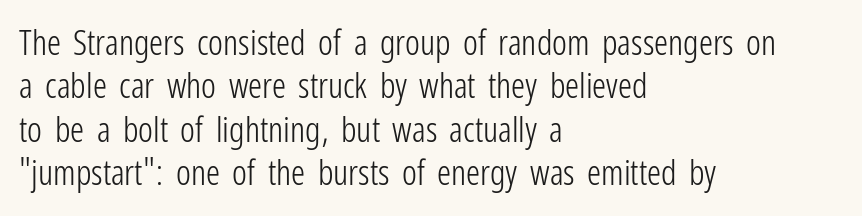
{"serif": "no", "italic": "no", "bold": "no", "weight": "light", "width": "condensed", "stroke_contrast": "low", "x_height": "medium", "monospaced": "no", "underline": "no", "align": "left", "line_spacing_ratio": 1.24, "letter_spacing": "normal", "letter_spacing_em": 0.0, "glyph_px": 35}
